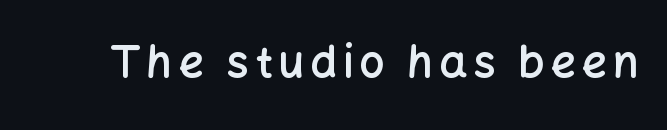
The image shows 44 px semibold sans-serif type, upright; set not underlined; low stroke contrast and a medium x-height.
